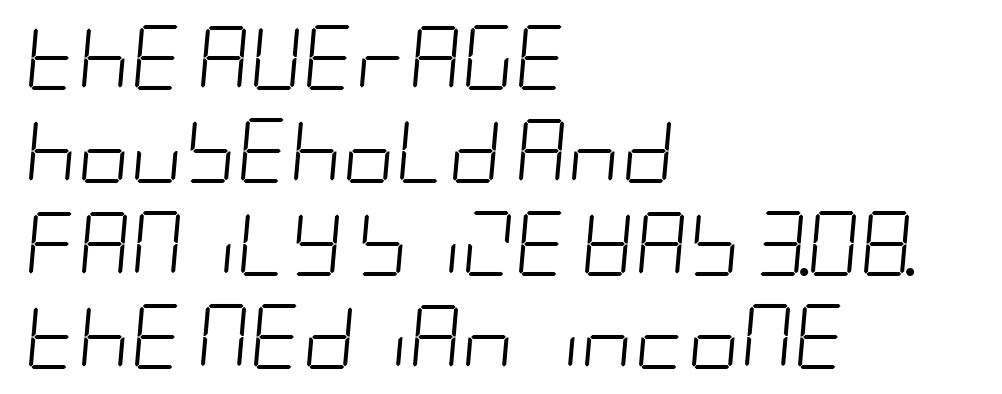
{"italic": "yes", "lean": "right", "slant_degrees": 5, "bold": "no", "weight": "light", "width": "condensed", "stroke_contrast": "low", "x_height": "large", "underline": "no", "align": "left", "line_spacing": "normal", "line_spacing_ratio": 1.43, "letter_spacing": "normal", "letter_spacing_em": 0.0, "glyph_px": 65}
